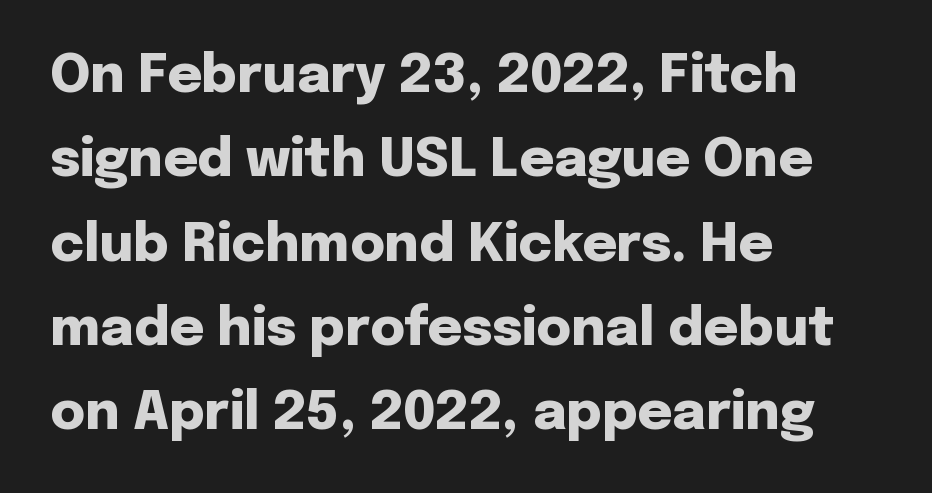
This rendering features lettering with no underline. When letters stand straight like this, we call the style roman or upright. The passage is arranged the way most books set body copy — flush left. Normally led — the rows are evenly, conventionally spaced. Tracking here is standard; glyphs follow each other at the usual distance.
